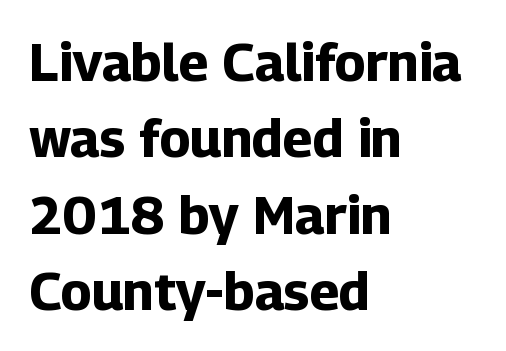
{"serif": "no", "italic": "no", "bold": "yes", "weight": "bold", "width": "normal", "stroke_contrast": "low", "x_height": "medium", "monospaced": "no", "underline": "no", "align": "left", "line_spacing": "normal", "line_spacing_ratio": 1.44, "letter_spacing": "normal", "letter_spacing_em": 0.0, "glyph_px": 53}
